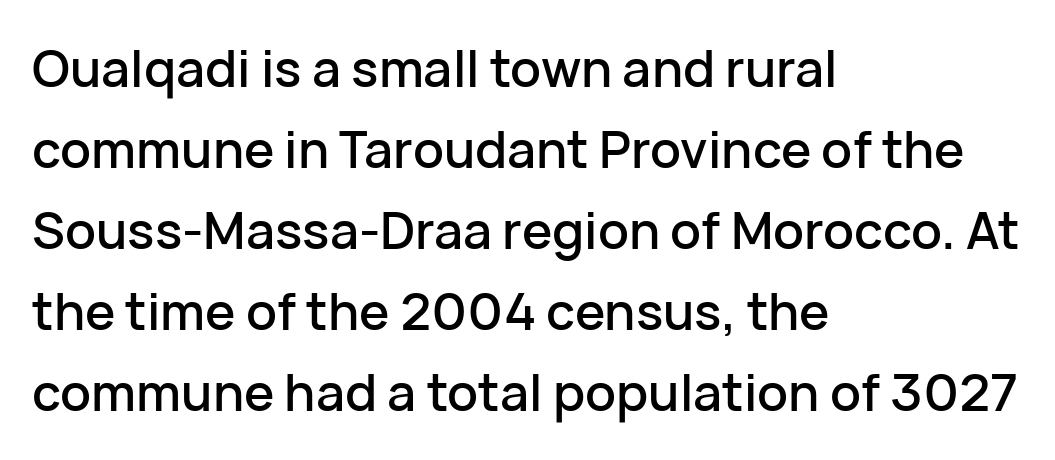
Q: Is the text italic (slanted)? A: No, it is upright.
Q: Is the typeface a serif or a sans-serif typeface? A: Sans-serif.
Q: Is the text underlined? A: No.
Q: How is the paragraph aligned? A: Left-aligned.
Q: Is the spacing between letters normal or unusually wide? A: Normal.
Q: Is the spacing between lines tight, normal or loose? A: Normal.
Q: Width (condensed, normal, or wide)? A: Normal.
Q: Stroke contrast? A: Low.
Q: x-height? A: Medium.
Q: Monospaced? A: No.
